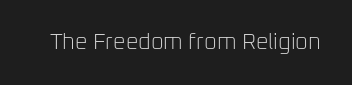
The space directly below the letters is spotless. Quick note: not italic, upright. The line texture is even and compact thanks to regular tracking. These glyphs show unthickened strokes, regular width or finer.
